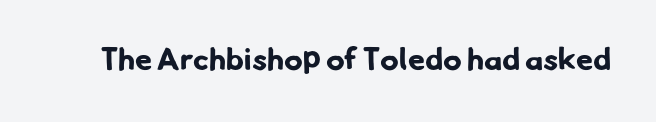
The image shows 31 px bold sans-serif type; set normal letter spacing, not underlined; low stroke contrast and a small x-height.
